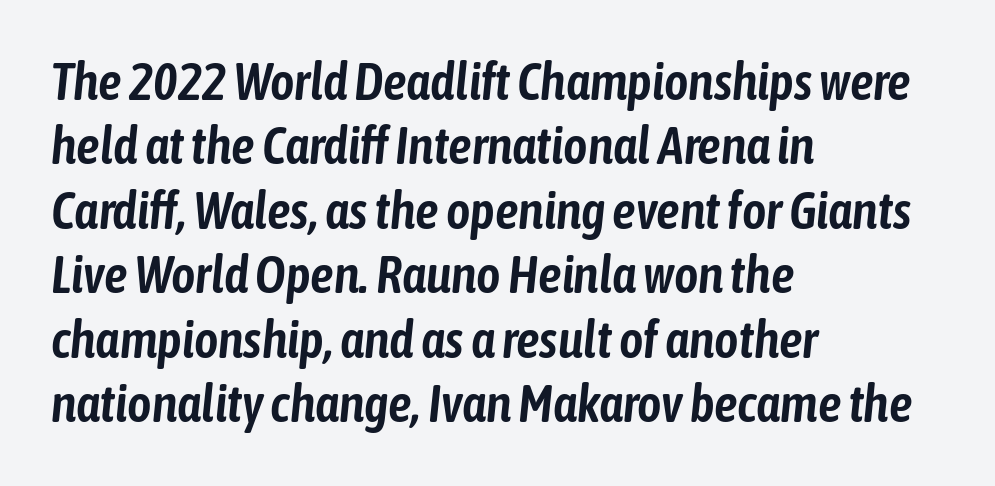
A typesetter would call this proportional, since set widths differ per character. Is the block centered? No — it sits flush against the left margin. Notice how the stems are inclined rather than vertical — that's the hallmark of italics. Nothing unusual about the tracking: characters are spaced as the font intends. A bare baseline throughout the passage.
